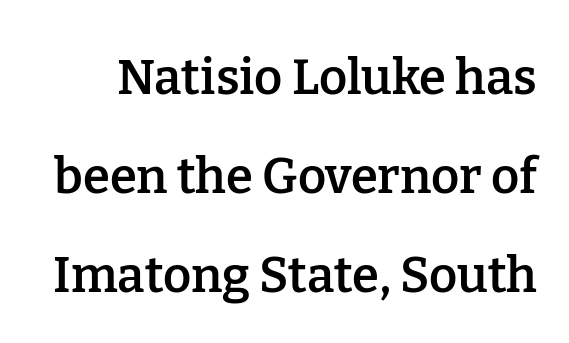
The passage shown is semibold, sitting just below true bold. Widely set lines give the paragraph a tall, airy silhouette. Descender tails drop into unmarked territory. The passage shown is typed in a proportional face where columns would drift. Characters remain perfectly vertical along every line.
